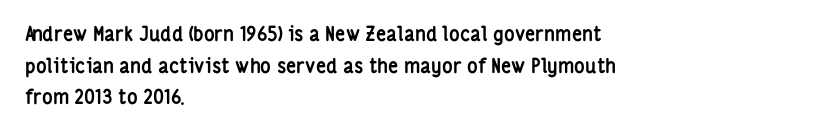
Q: Is the text bold? A: Yes.
Q: Is the text italic (slanted)? A: No, it is upright.
Q: Is the text underlined? A: No.
Q: How is the paragraph aligned? A: Left-aligned.
Q: Is the spacing between letters normal or unusually wide? A: Normal.
Q: Is the spacing between lines tight, normal or loose? A: Normal.
